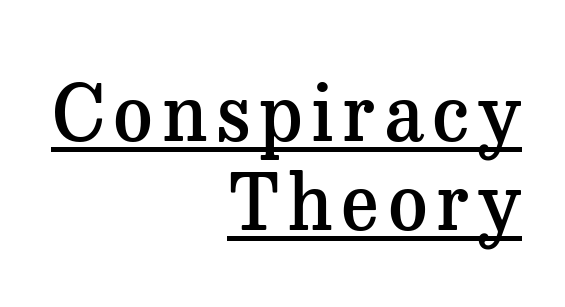
Q: Is the text bold? A: Semi-bold.
Q: Is the text italic (slanted)? A: No, it is upright.
Q: Is the typeface a serif or a sans-serif typeface? A: Serif.
Q: Is the text underlined? A: Yes.
Q: How is the paragraph aligned? A: Right-aligned.
Q: Is the spacing between lines tight, normal or loose? A: Tight.
Q: Width (condensed, normal, or wide)? A: Normal.
Q: Stroke contrast? A: Medium.
Q: x-height? A: Medium.
Q: Monospaced? A: No.
